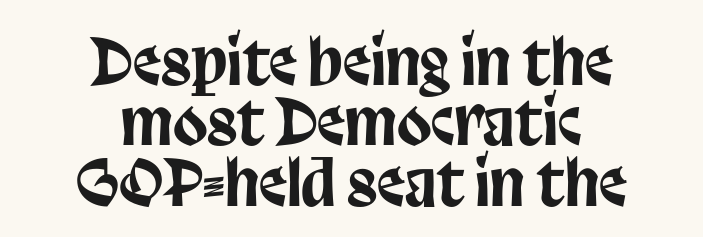
The image shows 63 px condensed sans-serif type, upright; set centered, tight line spacing (0.96x), normal letter spacing, not underlined; low stroke contrast and a large x-height.
